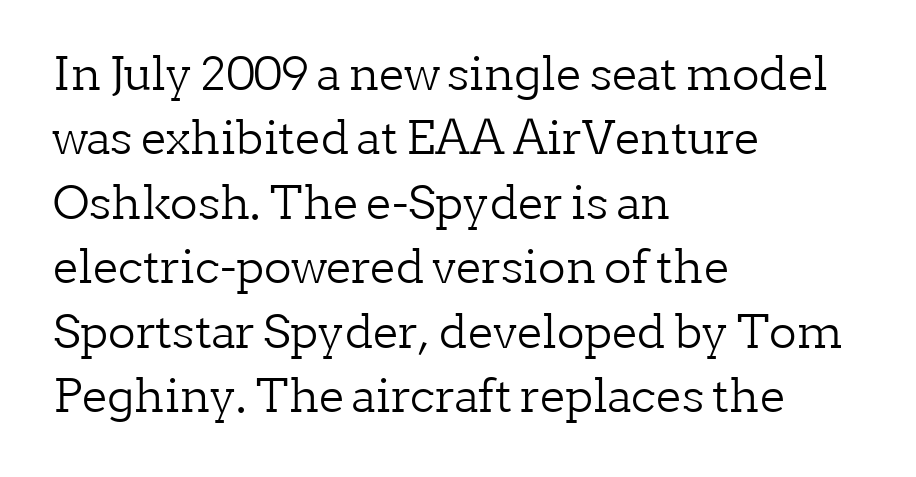
No extra tracking has been applied to these lines. Posture: upright roman. Here the designer chose a conventional face with non-uniform glyph widths. A student would call this left alignment; a typographer would say flush left, rag right.
